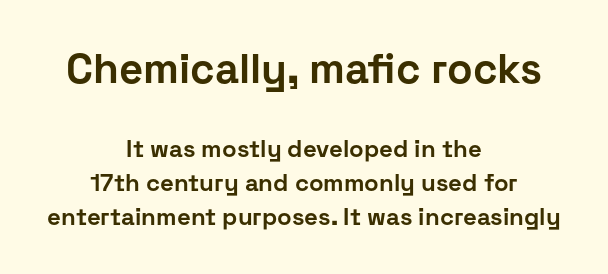
{"serif": "no", "italic": "no", "bold": "yes", "weight": "bold", "width": "normal", "stroke_contrast": "low", "x_height": "medium", "monospaced": "no", "underline": "no", "align": "center", "line_spacing": "normal", "line_spacing_ratio": 1.4, "letter_spacing": "normal", "letter_spacing_em": 0.0, "larger_block": "first", "size_ratio": 1.75, "glyph_px": 42}
